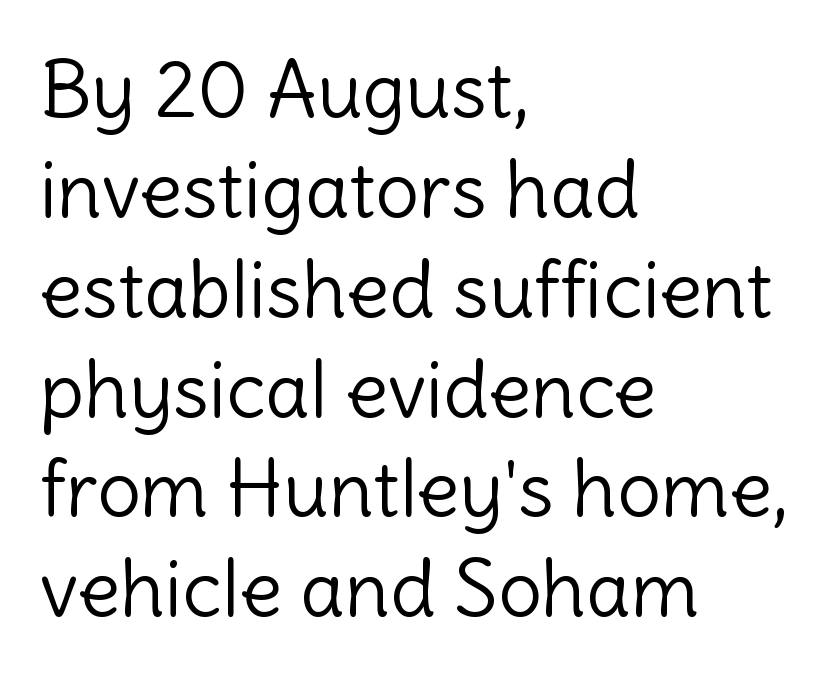
{"serif": "no", "italic": "no", "bold": "no", "weight": "light", "width": "normal", "x_height": "medium", "monospaced": "no", "underline": "no", "align": "left", "line_spacing": "normal", "line_spacing_ratio": 1.28, "letter_spacing": "normal", "letter_spacing_em": 0.0, "glyph_px": 78}
